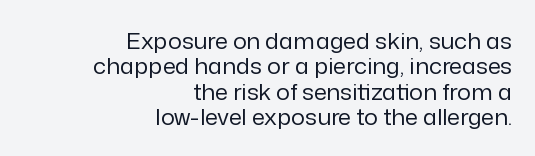
What stands out about the letter spacing? Nothing — it is the standard amount. Leading is clearly below the norm, producing a dense column. Has an underline been added? It has not. If you drew a line through each stem, it would be perfectly vertical. Leftover space on each line is placed entirely before the opening word. Ink coverage per letter is moderate at most.
